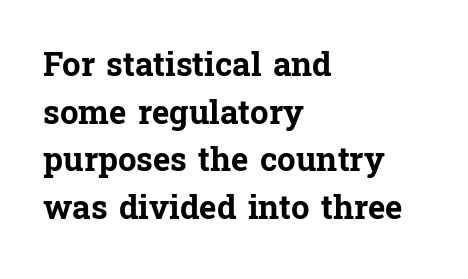
The image shows 33 px bold serif type, upright; set left-aligned, normal line spacing (1.44x), normal letter spacing, not underlined; low stroke contrast and a medium x-height.
